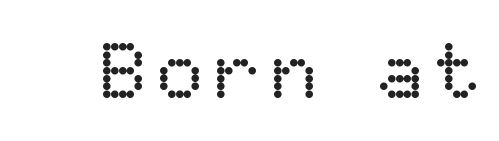
The image shows 79 px regular-weight type, upright; set not underlined; low stroke contrast and a medium x-height.
